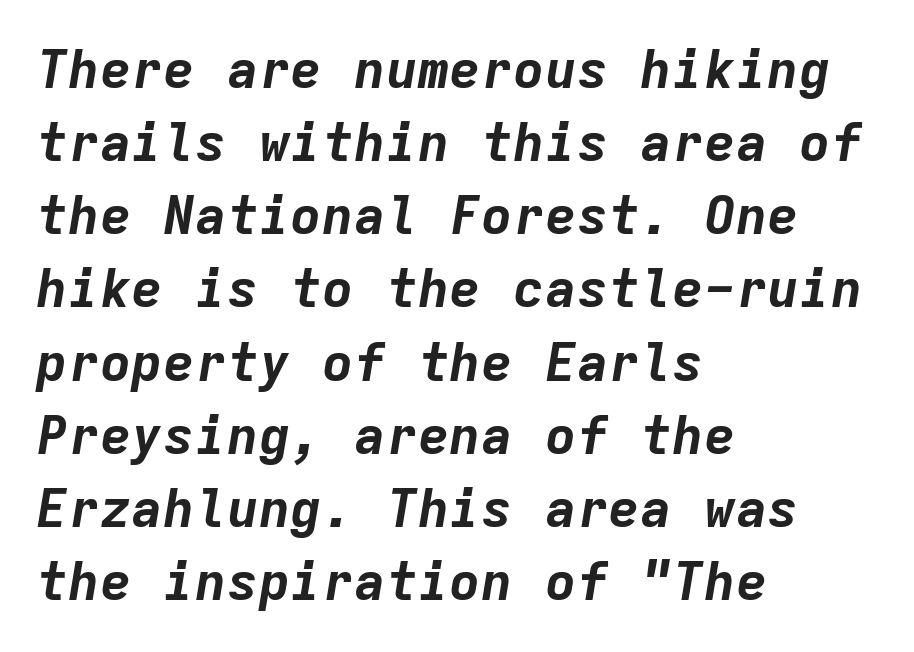
Q: Is the text bold? A: Yes.
Q: Is the text italic (slanted)? A: Yes, it leans right by about 9 degrees.
Q: Is the text underlined? A: No.
Q: How is the paragraph aligned? A: Left-aligned.
Q: Is the spacing between letters normal or unusually wide? A: Normal.
Q: Is the spacing between lines tight, normal or loose? A: Normal.
Q: Width (condensed, normal, or wide)? A: Normal.
Q: Stroke contrast? A: Low.
Q: x-height? A: Medium.
Q: Monospaced? A: Yes.
